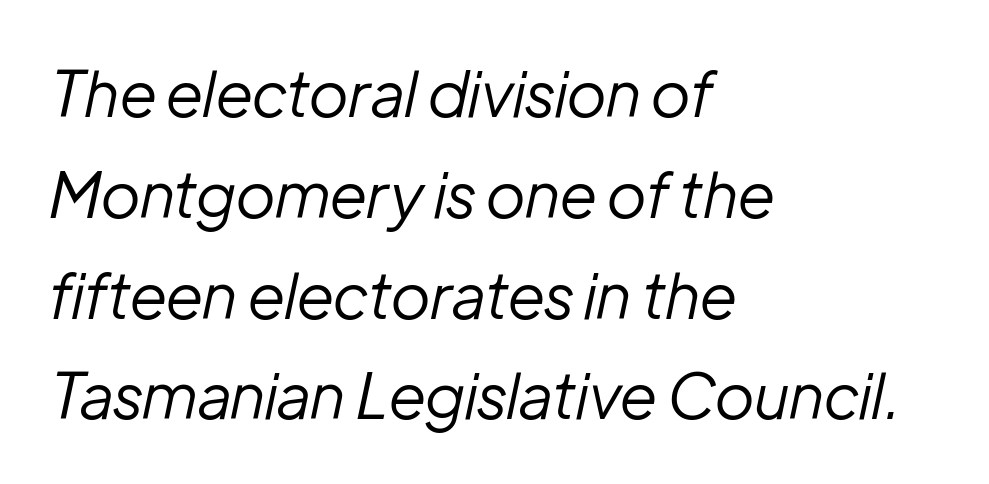
The image shows 63 px regular-weight type, italic (leaning right); set left-aligned, normal line spacing (1.6x), normal letter spacing, not underlined; low stroke contrast and a medium x-height.
